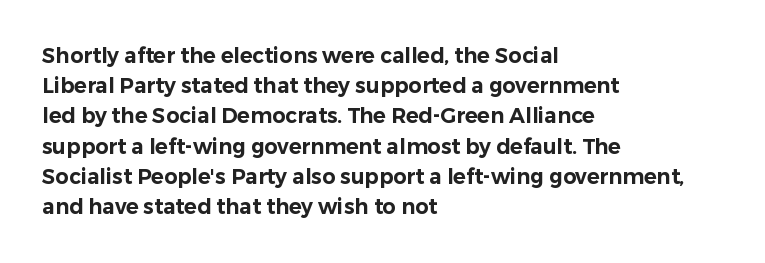
The image shows 21 px text type, upright; set left-aligned, normal line spacing (1.44x), normal letter spacing, not underlined.
